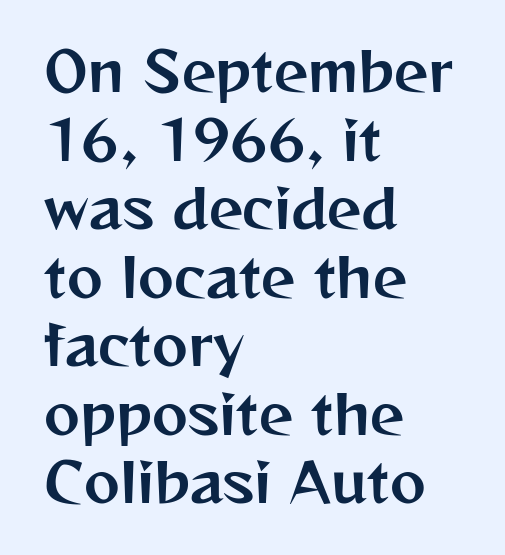
Clear beneath every line of the passage. A typesetter would call this proportional, since set widths differ per character. Every row of glyphs begins at an identical x-position on the left. No italicization has been applied; the sample stays upright. Spacing between characters is what you'd get straight out of the box. Nothing sits at the stroke ends, so this counts as sans-serif.
